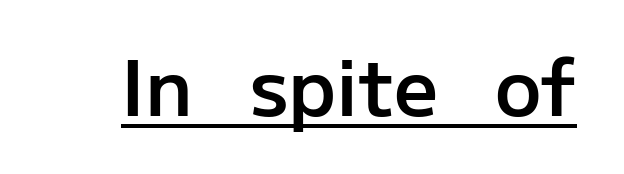
Q: Is the text bold? A: Semi-bold.
Q: Is the text italic (slanted)? A: No, it is upright.
Q: Is the typeface a serif or a sans-serif typeface? A: Sans-serif.
Q: Is the text underlined? A: Yes.
Q: Is the spacing between letters normal or unusually wide? A: Normal.
Q: Width (condensed, normal, or wide)? A: Normal.
Q: Stroke contrast? A: Low.
Q: x-height? A: Medium.
Q: Monospaced? A: No.
